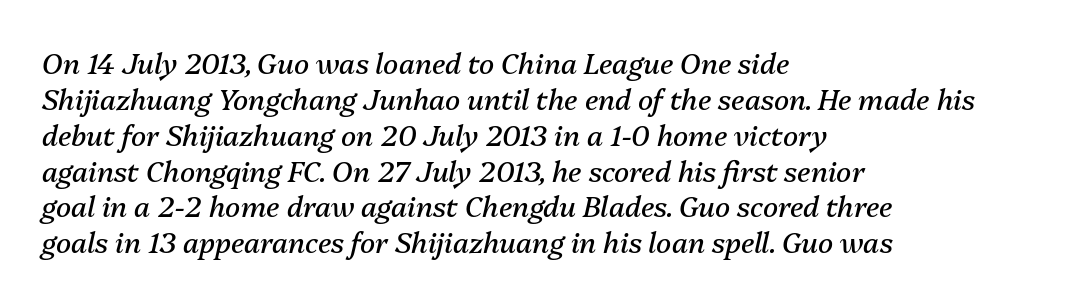
The image shows 28 px regular-weight type, italic (leaning right); set left-aligned, normal line spacing (1.28x), normal letter spacing, not underlined; medium stroke contrast and a medium x-height.
